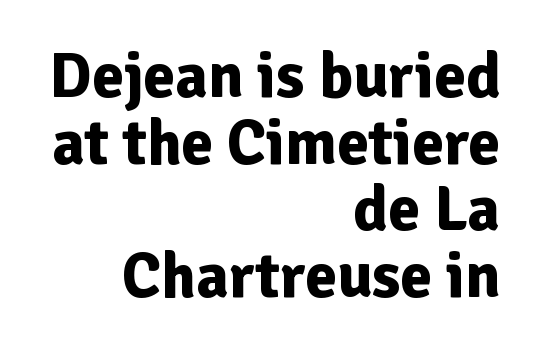
{"serif": "no", "italic": "no", "bold": "yes", "weight": "bold", "width": "normal", "stroke_contrast": "low", "x_height": "medium", "monospaced": "no", "underline": "no", "align": "right", "line_spacing": "tight", "line_spacing_ratio": 1.04, "letter_spacing": "normal", "letter_spacing_em": 0.0, "glyph_px": 64}
